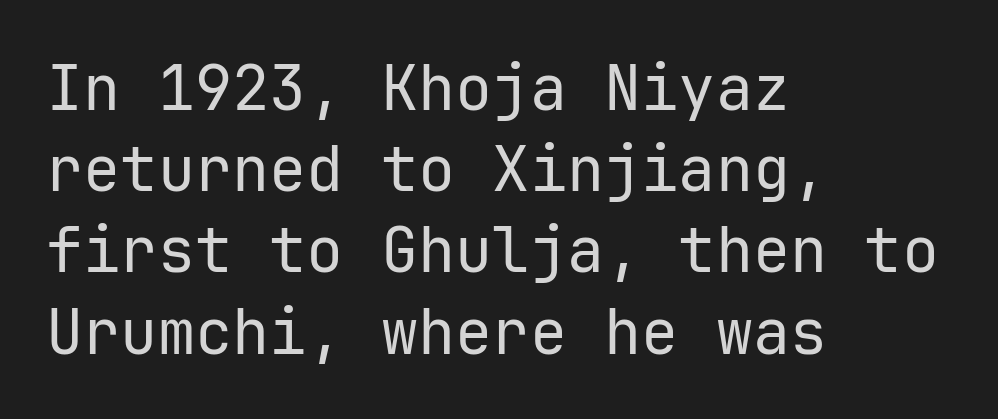
{"serif": "no", "italic": "no", "bold": "no", "weight": "regular", "width": "normal", "stroke_contrast": "low", "x_height": "medium", "monospaced": "yes", "underline": "no", "align": "left", "line_spacing": "normal", "line_spacing_ratio": 1.31, "letter_spacing": "normal", "letter_spacing_em": 0.0, "glyph_px": 62}
